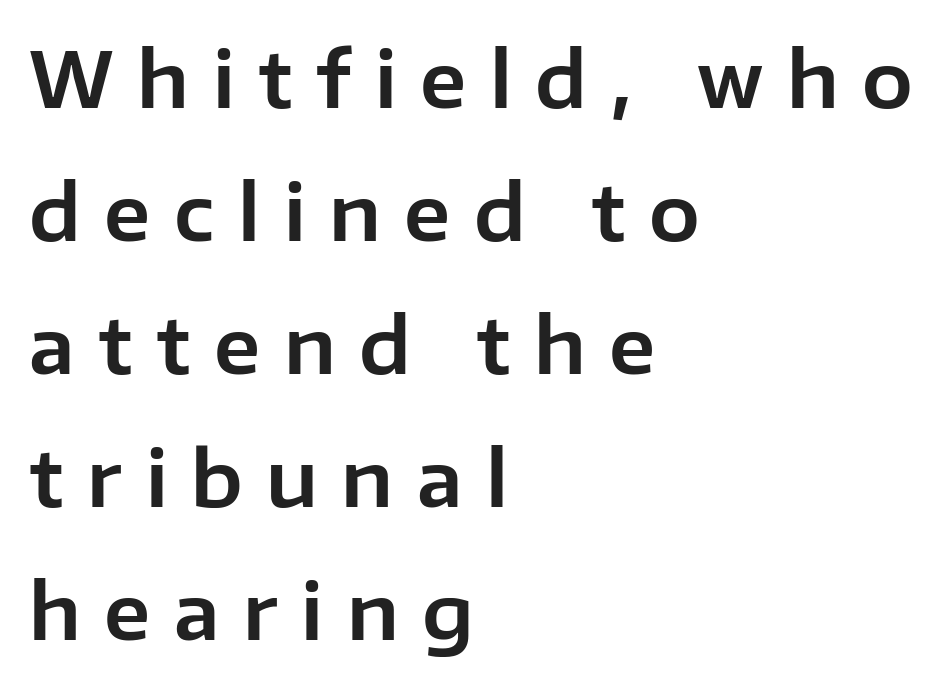
This sample has the flowing, uneven cadence of proportional lettering. The baseline area is clear. The rendering inserts visible extra space after every character. One-word summary of the alignment: left. No italicization has been applied; the sample stays upright.
